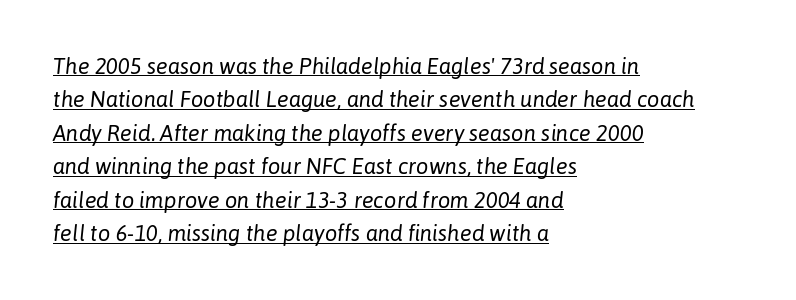
The image shows 22 px text type, italic (leaning right); set left-aligned, normal line spacing (1.52x), normal letter spacing, underlined.
